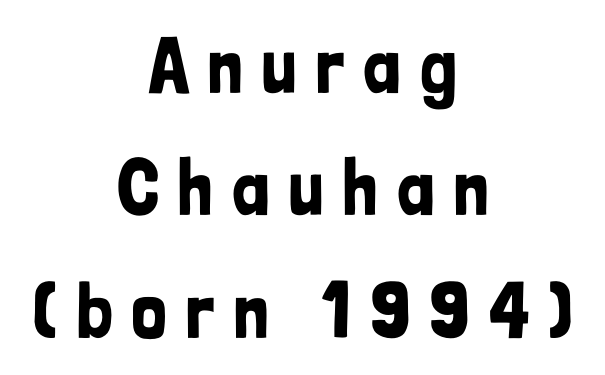
Q: Is the text italic (slanted)? A: No, it is upright.
Q: Is the typeface a serif or a sans-serif typeface? A: Sans-serif.
Q: Is the text underlined? A: No.
Q: How is the paragraph aligned? A: Centered.
Q: Is the spacing between letters normal or unusually wide? A: Unusually wide.
Q: Is the spacing between lines tight, normal or loose? A: Normal.
Q: Width (condensed, normal, or wide)? A: Condensed.
Q: Stroke contrast? A: Low.
Q: x-height? A: Medium.
Q: Monospaced? A: No.
